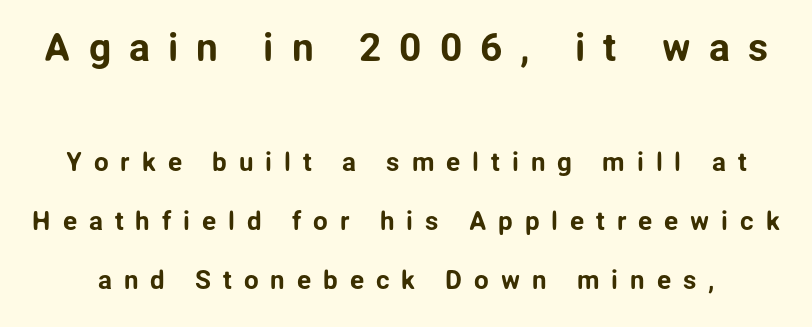
{"serif": "no", "italic": "no", "width": "normal", "stroke_contrast": "low", "x_height": "medium", "monospaced": "no", "underline": "no", "line_spacing": "loose", "line_spacing_ratio": 2.27, "letter_spacing": "wide", "letter_spacing_em": 0.46, "larger_block": "first", "size_ratio": 1.5, "glyph_px": 39}
